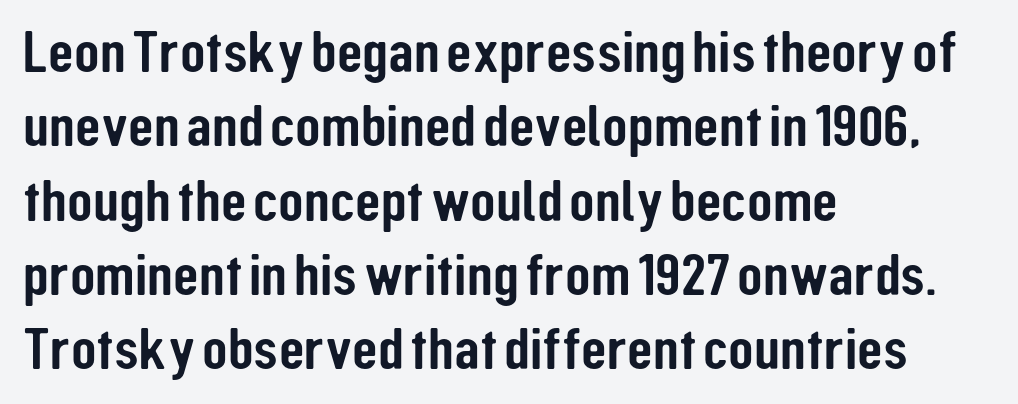
{"serif": "no", "italic": "no", "width": "condensed", "stroke_contrast": "low", "x_height": "medium", "monospaced": "no", "underline": "no", "align": "left", "line_spacing": "normal", "line_spacing_ratio": 1.26, "letter_spacing": "normal", "letter_spacing_em": 0.0, "glyph_px": 59}
